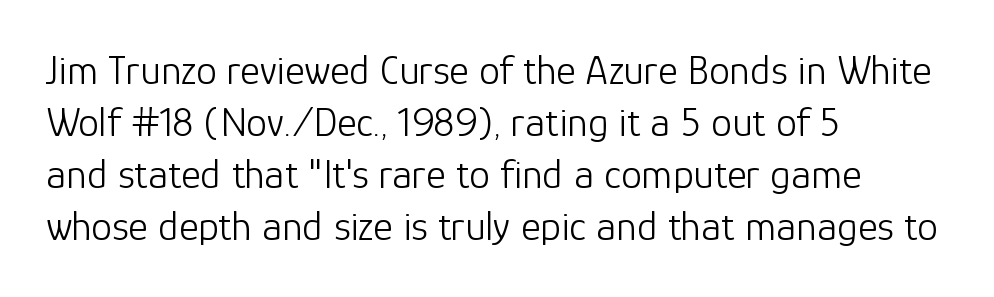
The string is rendered with underlining switched off. The letters advance in unequal steps, a hallmark of proportional type. The font family rendered here belongs to the sans-serif group. Standard letterfit; no display-style spreading of the glyphs. The letterforms sit at book weight or below.
